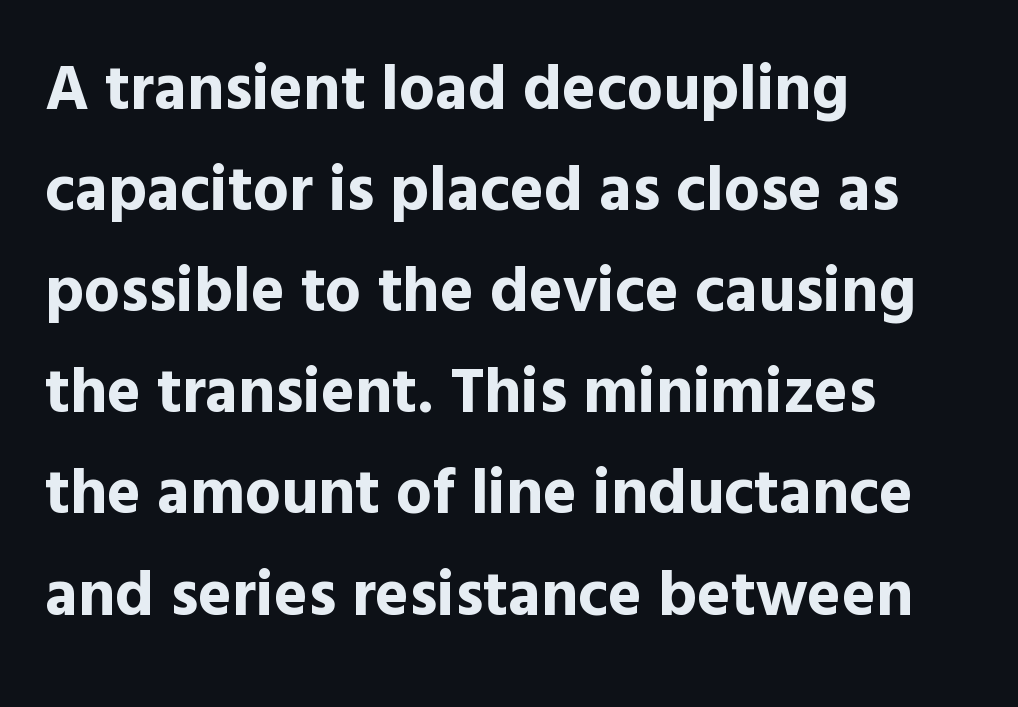
Left-aligned paragraph, ragged on the right. The baseline area is clear. The type is set solid horizontally, with unmodified tracking. Regarding serifs, this sample does without them. When letters stand straight like this, we call the style roman or upright.
